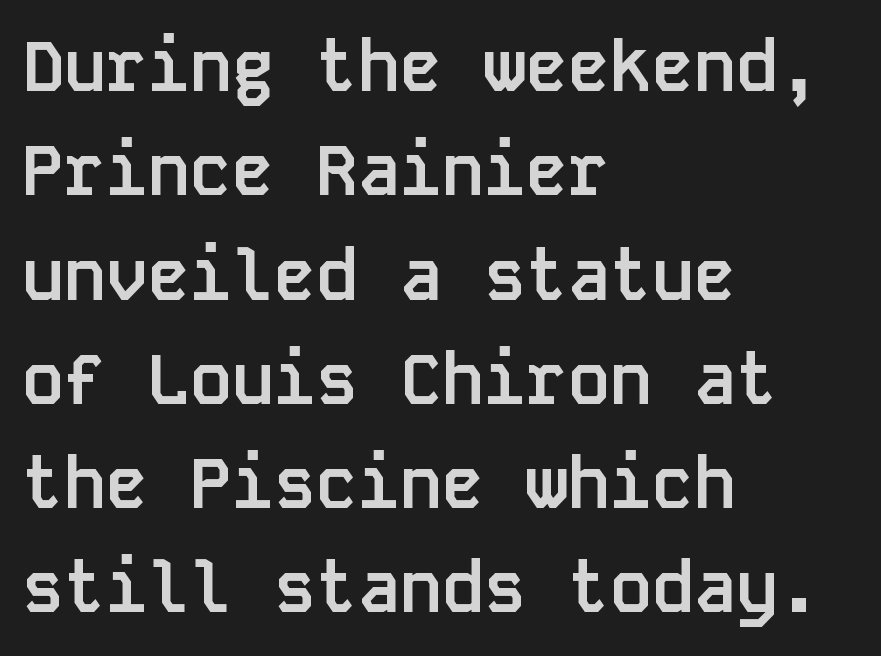
The image shows 70 px semibold sans-serif type, upright, monospaced; set left-aligned, normal line spacing (1.49x), normal letter spacing, not underlined; low stroke contrast and a large x-height.
